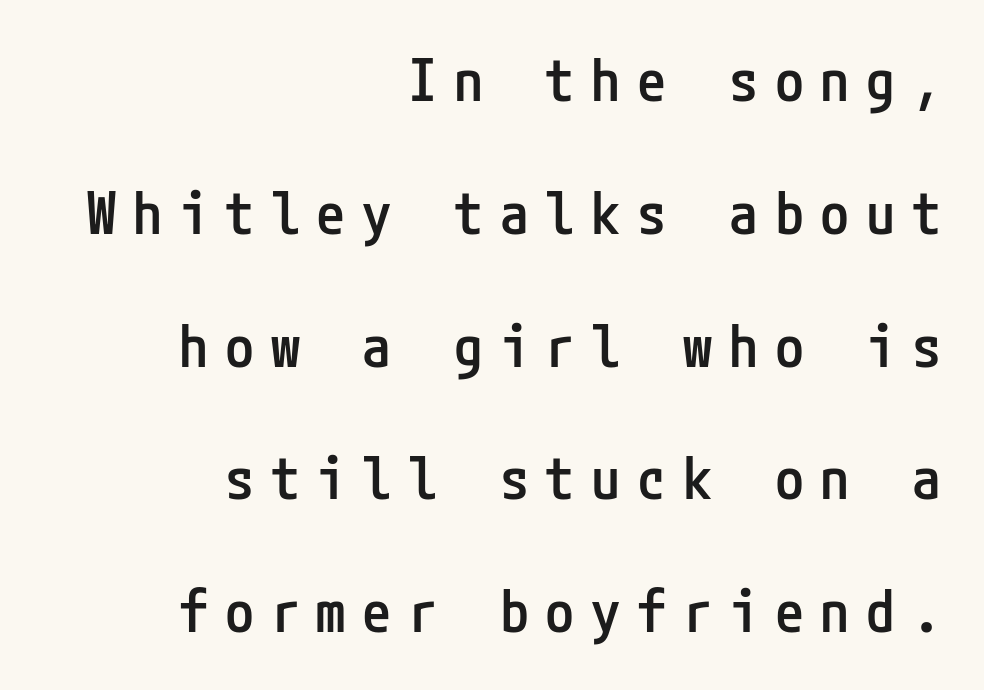
Q: Is the text bold? A: Semi-bold.
Q: Is the text italic (slanted)? A: No, it is upright.
Q: Is the typeface a serif or a sans-serif typeface? A: Sans-serif.
Q: Is the text underlined? A: No.
Q: How is the paragraph aligned? A: Right-aligned.
Q: Is the spacing between letters normal or unusually wide? A: Unusually wide.
Q: Is the spacing between lines tight, normal or loose? A: Loose.
Q: Width (condensed, normal, or wide)? A: Condensed.
Q: Stroke contrast? A: Low.
Q: x-height? A: Medium.
